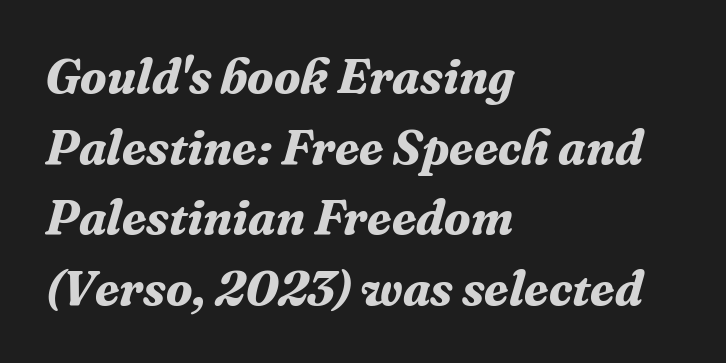
Q: Is the text bold? A: Yes.
Q: Is the text italic (slanted)? A: Yes, it leans right by about 16 degrees.
Q: Is the typeface a serif or a sans-serif typeface? A: Serif.
Q: Is the text underlined? A: No.
Q: How is the paragraph aligned? A: Left-aligned.
Q: Is the spacing between letters normal or unusually wide? A: Normal.
Q: Is the spacing between lines tight, normal or loose? A: Normal.
Q: Width (condensed, normal, or wide)? A: Normal.
Q: Stroke contrast? A: Medium.
Q: x-height? A: Medium.
Q: Monospaced? A: No.
